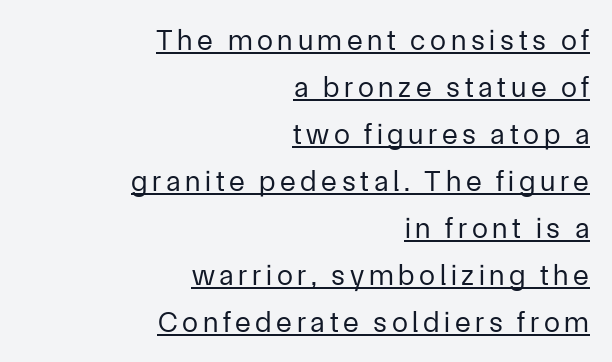
The image shows 29 px regular-weight sans-serif type, upright; set right-aligned, normal line spacing (1.62x), underlined; low stroke contrast and a medium x-height.
